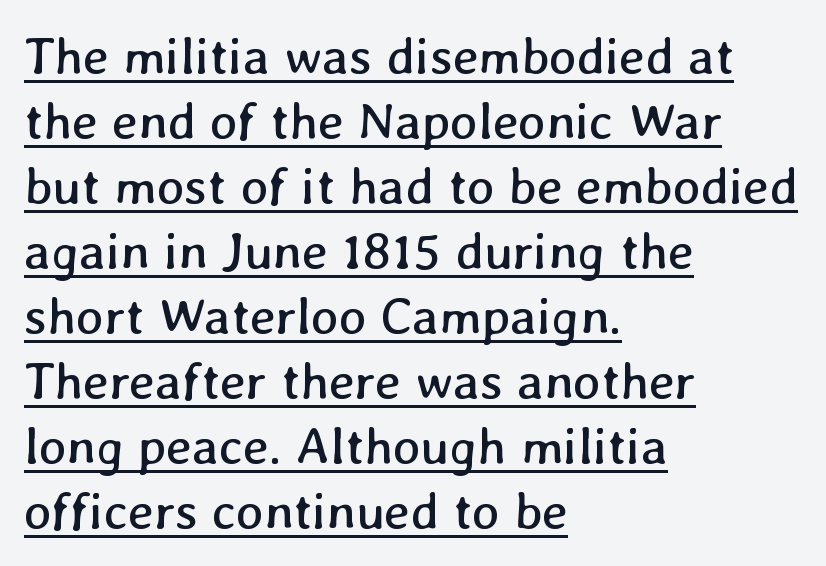
{"bold": "no", "weight": "regular", "width": "normal", "stroke_contrast": "low", "x_height": "medium", "monospaced": "no", "underline": "yes", "align": "left", "line_spacing": "normal", "line_spacing_ratio": 1.25, "letter_spacing": "normal", "letter_spacing_em": 0.0, "glyph_px": 52}
